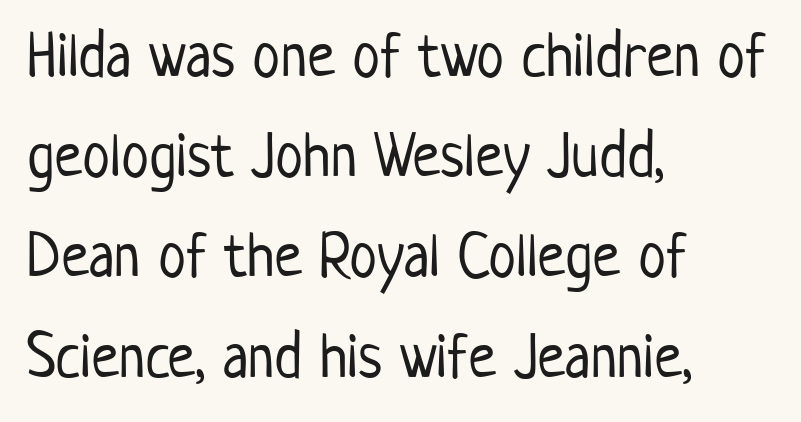
The image shows 63 px light, condensed sans-serif type, upright; set left-aligned, normal line spacing (1.59x), normal letter spacing, not underlined; low stroke contrast and a medium x-height.
